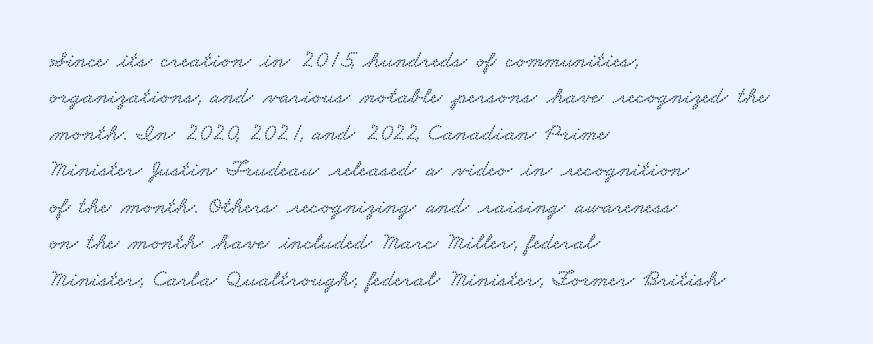
The passage shown stacks its lines at a standard gap. The passage is arranged the way most books set body copy — flush left. The horizontal fit of the characters is conventional and even. Descenders hang freely into open space.
